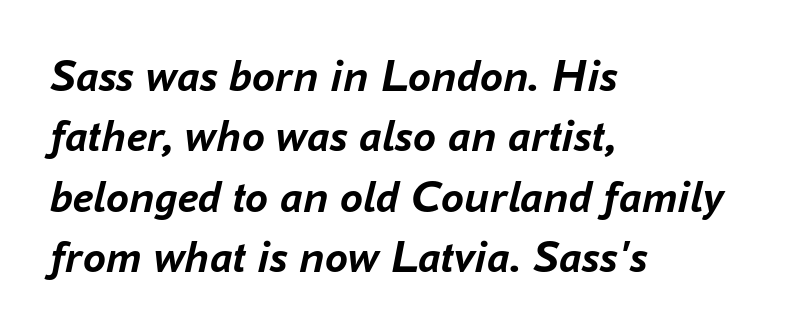
The image shows 46 px semibold type, italic (leaning right); set left-aligned, normal line spacing (1.31x), normal letter spacing, not underlined; low stroke contrast and a medium x-height.
